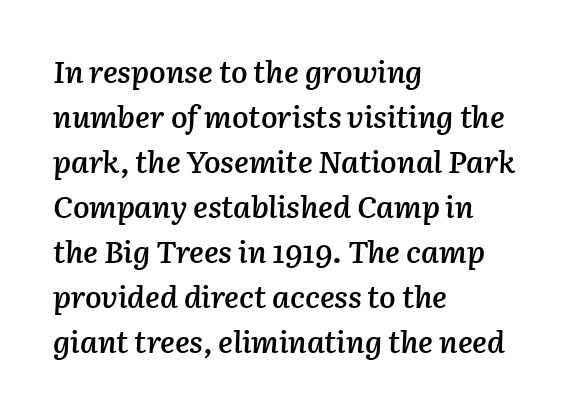
Q: Is the text bold? A: Semi-bold.
Q: Is the text italic (slanted)? A: Yes, it leans right by about 3 degrees.
Q: Is the text underlined? A: No.
Q: How is the paragraph aligned? A: Left-aligned.
Q: Is the spacing between letters normal or unusually wide? A: Normal.
Q: Is the spacing between lines tight, normal or loose? A: Normal.
Q: Width (condensed, normal, or wide)? A: Normal.
Q: Stroke contrast? A: Low.
Q: x-height? A: Medium.
Q: Monospaced? A: No.
